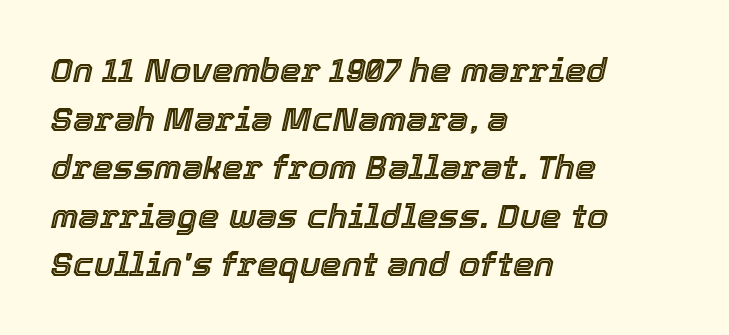
Q: Is the text italic (slanted)? A: Yes, it leans right by about 12 degrees.
Q: Is the text underlined? A: No.
Q: How is the paragraph aligned? A: Left-aligned.
Q: Is the spacing between letters normal or unusually wide? A: Normal.
Q: Is the spacing between lines tight, normal or loose? A: Normal.
Q: Width (condensed, normal, or wide)? A: Normal.
Q: x-height? A: Medium.
Q: Monospaced? A: No.
